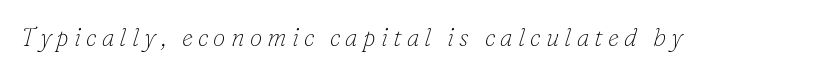
Q: Is the text bold? A: No.
Q: Is the text italic (slanted)? A: Yes, it leans right by about 16 degrees.
Q: Is the text underlined? A: No.
Q: Is the spacing between letters normal or unusually wide? A: Unusually wide.
